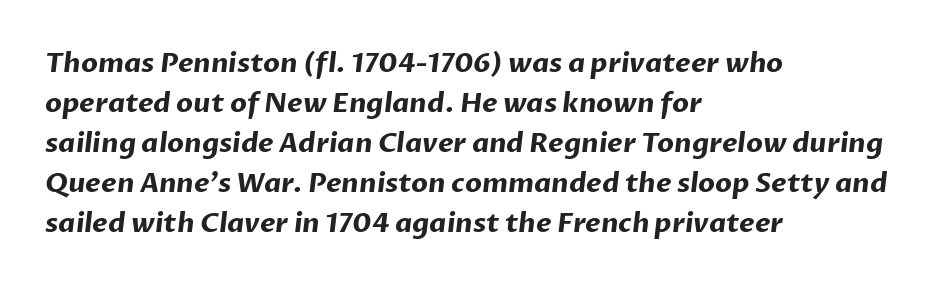
{"bold": "yes", "underline": "no", "align": "left", "line_spacing": "normal", "line_spacing_ratio": 1.48, "letter_spacing": "normal", "letter_spacing_em": 0.0, "glyph_px": 27}
